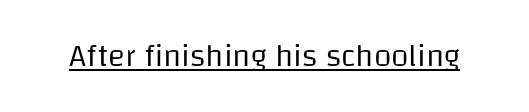
Q: Is the text bold? A: No.
Q: Is the text italic (slanted)? A: No, it is upright.
Q: Is the typeface a serif or a sans-serif typeface? A: Sans-serif.
Q: Is the text underlined? A: Yes.
Q: Is the spacing between letters normal or unusually wide? A: Normal.
Q: Width (condensed, normal, or wide)? A: Normal.
Q: Stroke contrast? A: Low.
Q: x-height? A: Large.
Q: Monospaced? A: No.
